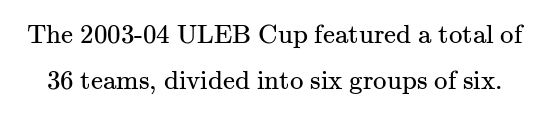
{"italic": "no", "bold": "no", "underline": "no", "line_spacing": "normal", "line_spacing_ratio": 1.7, "letter_spacing": "normal", "letter_spacing_em": 0.0, "glyph_px": 27}
